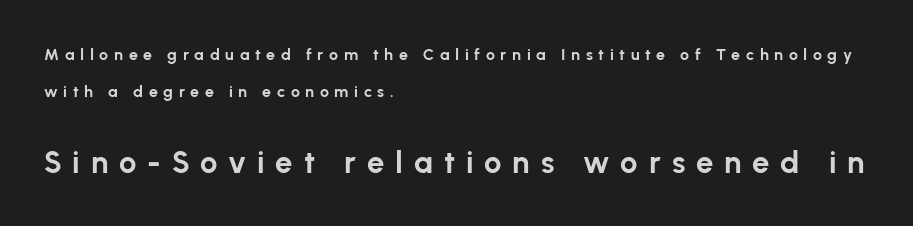
{"serif": "no", "italic": "no", "bold": "yes", "weight": "bold", "width": "normal", "stroke_contrast": "low", "x_height": "medium", "monospaced": "no", "underline": "no", "align": "left", "line_spacing": "loose", "line_spacing_ratio": 2.33, "letter_spacing": "wide", "letter_spacing_em": 0.35, "larger_block": "second", "size_ratio": 1.94, "glyph_px": 31}
